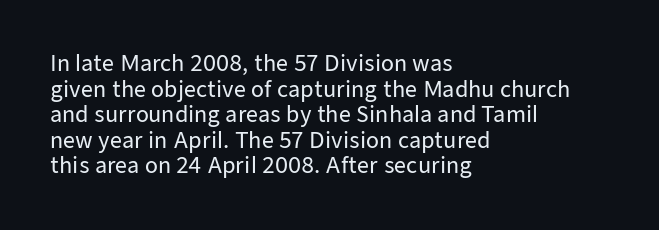
The image shows 21 px text type, upright; set left-aligned, line spacing 1.22x, normal letter spacing, not underlined.
